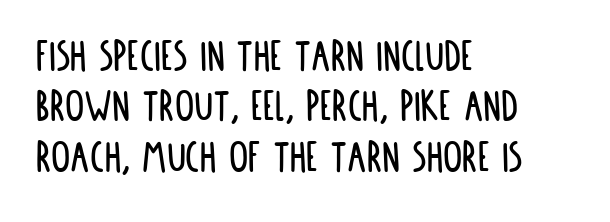
Q: Is the text italic (slanted)? A: No, it is upright.
Q: Is the typeface a serif or a sans-serif typeface? A: Sans-serif.
Q: Is the text underlined? A: No.
Q: How is the paragraph aligned? A: Left-aligned.
Q: Is the spacing between letters normal or unusually wide? A: Normal.
Q: Is the spacing between lines tight, normal or loose? A: Tight.
Q: Width (condensed, normal, or wide)? A: Condensed.
Q: Stroke contrast? A: Low.
Q: x-height? A: Large.
Q: Monospaced? A: No.
